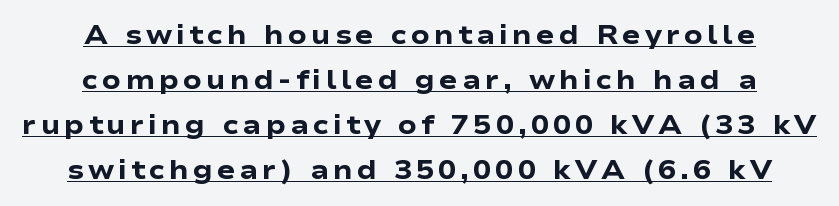
The image shows 27 px bold type, upright; set centered, normal line spacing (1.67x), underlined.
